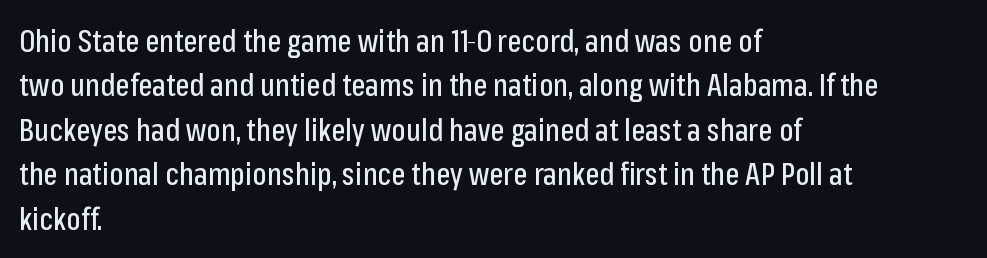
Rows of type keep a routine distance in the vertical direction. Are there feet on the stems? There aren't — it's a sans. You could not count columns in this text — the font is proportionally spaced. A student would call this left alignment; a typographer would say flush left, rag right. The type is set solid horizontally, with unmodified tracking. Notice how the stems are strictly vertical — no italics here.
